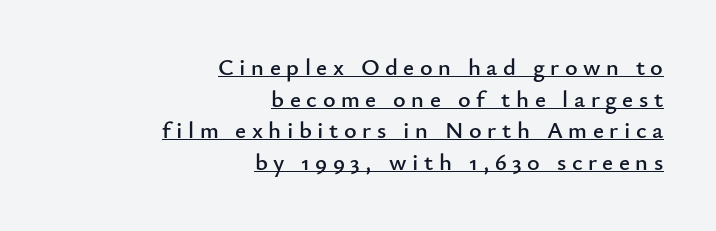
The image shows 24 px text type, upright; set right-aligned, normal line spacing (1.32x), unusually wide letter spacing (+0.23 em), underlined.
